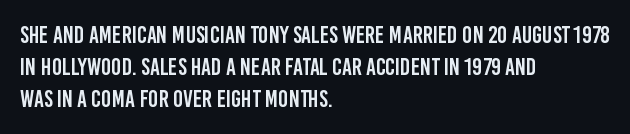
The image shows 24 px text type, upright; set left-aligned, normal line spacing (1.34x), normal letter spacing, not underlined.
